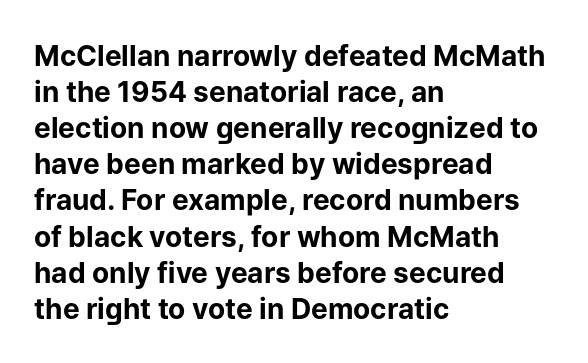
Note the varied advance widths — an 'i' is clearly narrower than an 'm'. Where is the straight margin? On the left. The specimen reads as upright at a glance. Clear beneath every line of the passage.
